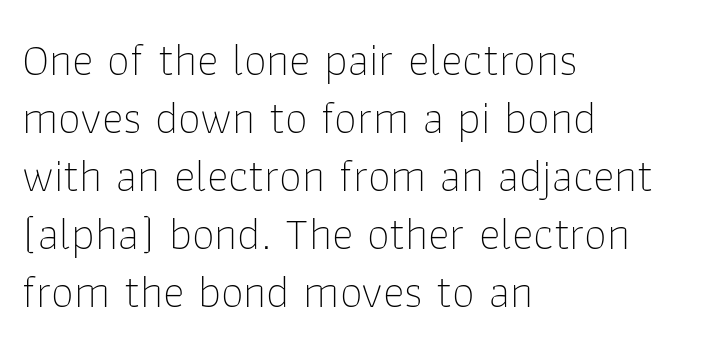
The font family rendered here belongs to the sans-serif group. The letters stand straight up with perfectly vertical stems. The gaps between neighbouring characters are ordinary and unremarkable. Typeset ragged right — the left edge is the straight one.
